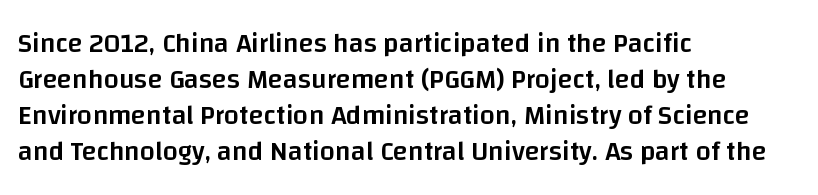
Does extra space separate the letters? No, they use regular spacing. Evenly set lines give the paragraph a standard silhouette. Nobody drew a line under any word here. Notice the strokes are somewhat thickened but not fully heavy: this is a semibold. Layout note: lines flush left.
